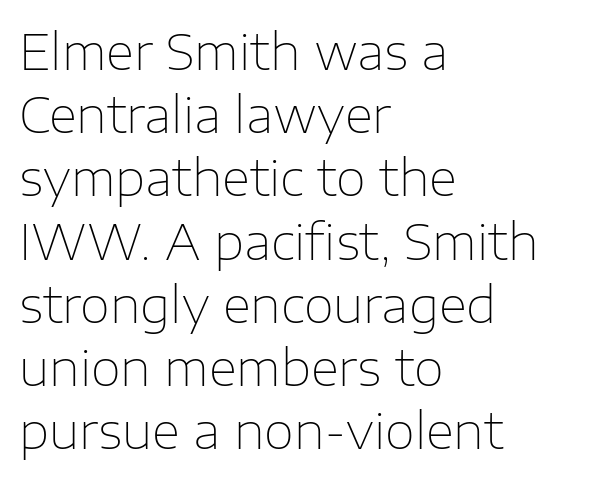
{"serif": "no", "italic": "no", "bold": "no", "weight": "thin", "width": "normal", "stroke_contrast": "low", "x_height": "medium", "monospaced": "no", "underline": "no", "align": "left", "line_spacing": "normal", "line_spacing_ratio": 1.29, "letter_spacing": "normal", "letter_spacing_em": 0.0, "glyph_px": 49}
